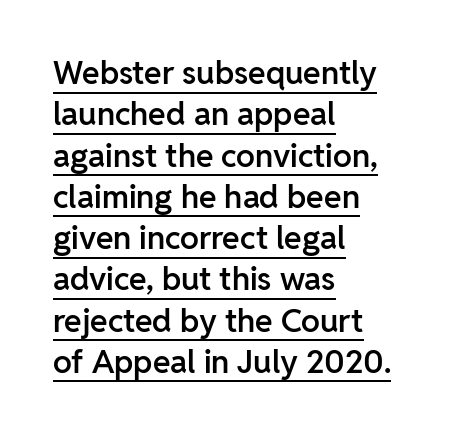
{"serif": "no", "italic": "no", "bold": "semi", "weight": "semibold", "width": "normal", "stroke_contrast": "low", "x_height": "medium", "monospaced": "no", "underline": "yes", "align": "left", "line_spacing": "normal", "line_spacing_ratio": 1.29, "letter_spacing": "normal", "letter_spacing_em": 0.0, "glyph_px": 32}
